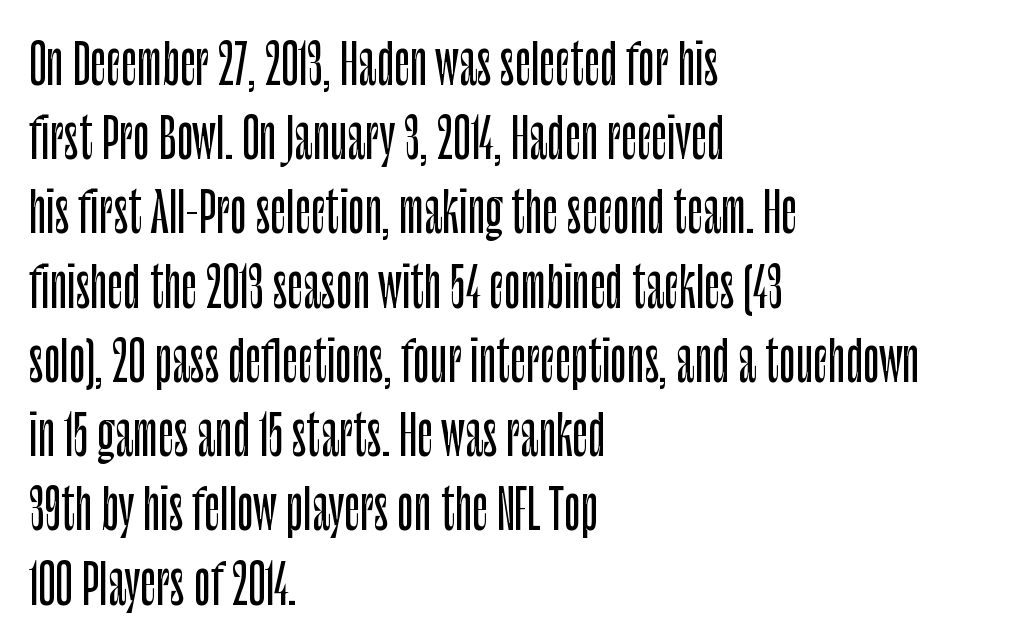
Q: Is the text italic (slanted)? A: No, it is upright.
Q: Is the typeface a serif or a sans-serif typeface? A: Sans-serif.
Q: Is the text underlined? A: No.
Q: How is the paragraph aligned? A: Left-aligned.
Q: Is the spacing between letters normal or unusually wide? A: Normal.
Q: Is the spacing between lines tight, normal or loose? A: Normal.
Q: Width (condensed, normal, or wide)? A: Condensed.
Q: Stroke contrast? A: Low.
Q: x-height? A: Large.
Q: Monospaced? A: No.
